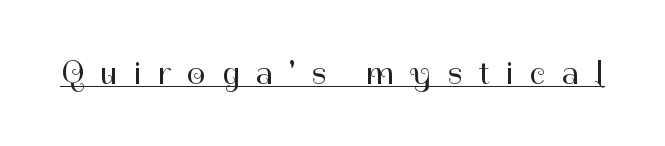
Q: Is the text bold? A: No.
Q: Is the text italic (slanted)? A: No, it is upright.
Q: Is the typeface a serif or a sans-serif typeface? A: Sans-serif.
Q: Is the text underlined? A: Yes.
Q: Is the spacing between letters normal or unusually wide? A: Unusually wide.
Q: Width (condensed, normal, or wide)? A: Normal.
Q: Stroke contrast? A: High.
Q: x-height? A: Medium.
Q: Monospaced? A: No.
